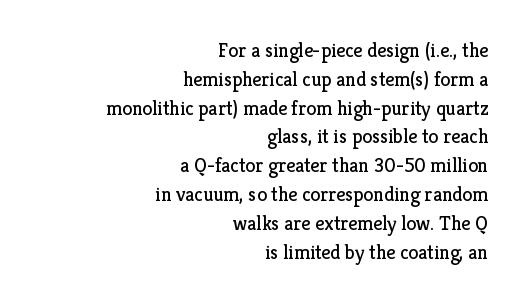
Line endings align vertically; line beginnings do not. Observe the ordinary spacing: letters are neighbours, not strangers. Bare-footed words on every line. This is roman type, the default non-slanted kind. Stroke thickness stays within the range of a standard reading face or lighter. Is there much room between lines? A standard amount, neither cramped nor airy.
